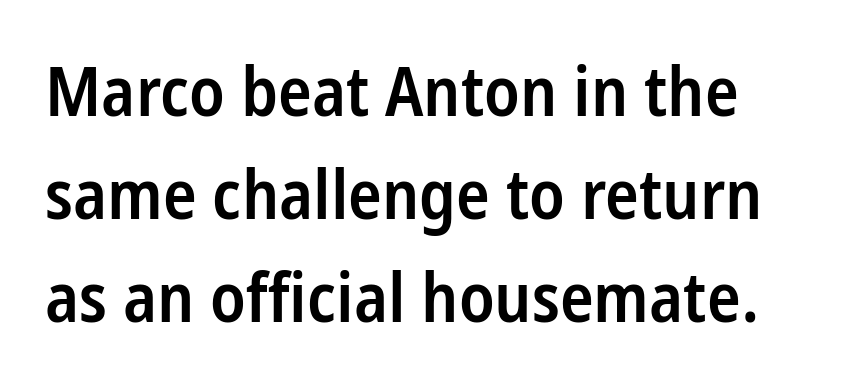
{"serif": "no", "italic": "no", "bold": "semi", "weight": "semibold", "width": "condensed", "stroke_contrast": "low", "x_height": "medium", "monospaced": "no", "underline": "no", "line_spacing": "normal", "line_spacing_ratio": 1.47, "letter_spacing": "normal", "letter_spacing_em": 0.0, "glyph_px": 70}
